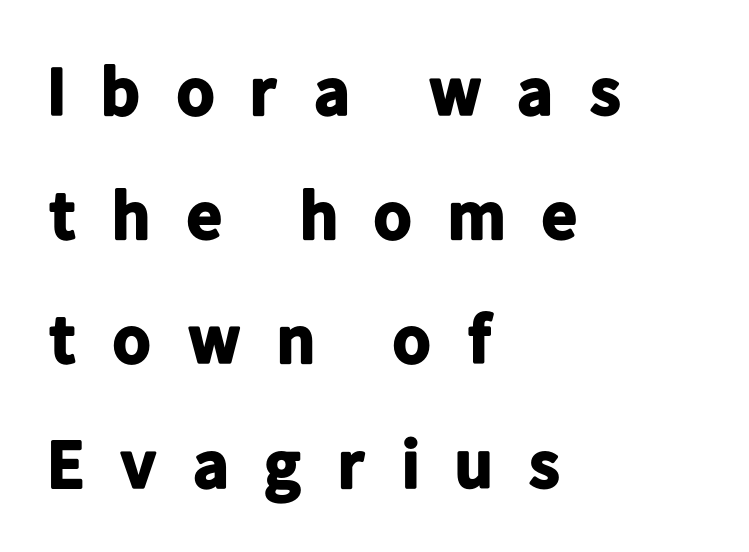
The foot of each line stays bare and open. Vertical strokes here are truly vertical. The font family rendered here belongs to the sans-serif group. Compared with an ordinary text face, these strokes are far heavier — a full bold.
